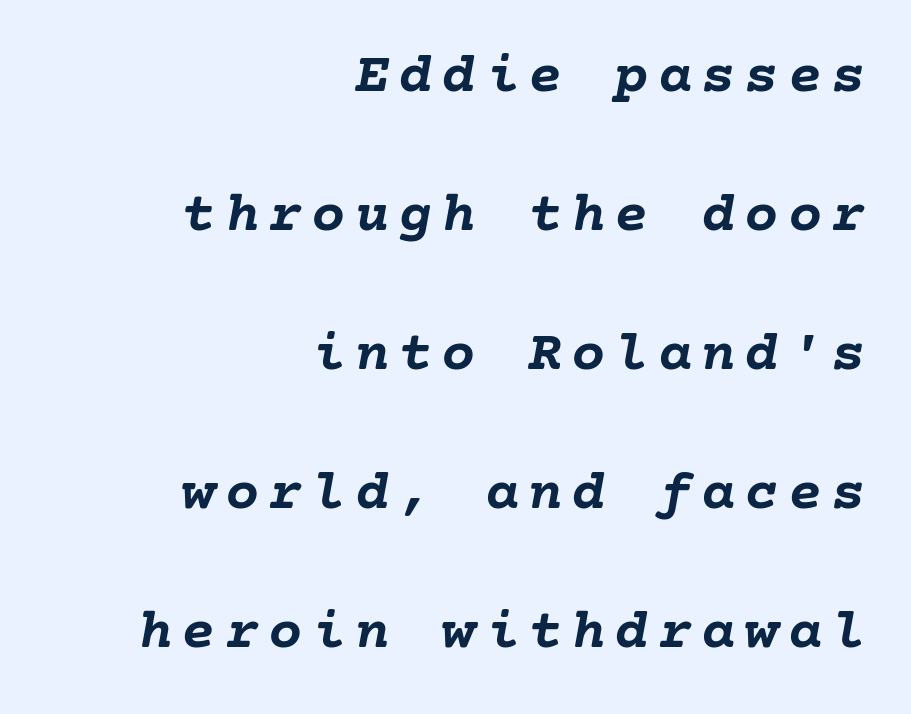
This rendering uses right alignment, leaving the left contour irregular. The rendering uses a bold face; every stroke is thick and dark. The specimen reads as italic at a glance. In terms of leading, this rendering errs on the spacious side.
